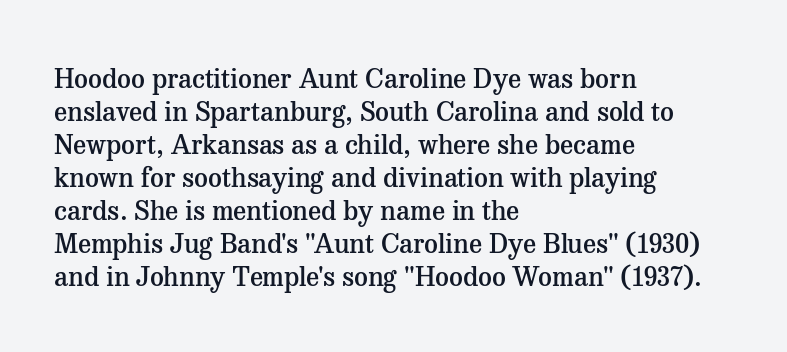
Q: Is the text bold? A: Semi-bold.
Q: Is the text italic (slanted)? A: No, it is upright.
Q: Is the text underlined? A: No.
Q: How is the paragraph aligned? A: Left-aligned.
Q: Is the spacing between letters normal or unusually wide? A: Normal.
